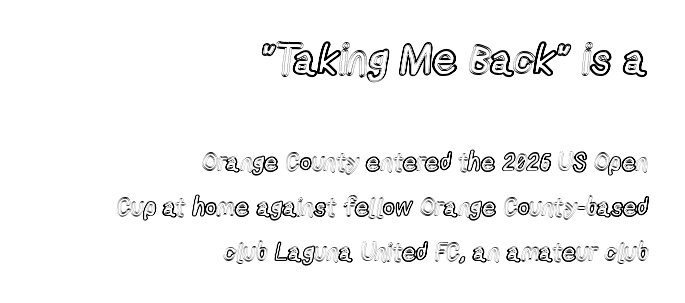
Q: Is the text italic (slanted)? A: Yes.
Q: Is the text underlined? A: No.
Q: How is the paragraph aligned? A: Right-aligned.
Q: Is the spacing between letters normal or unusually wide? A: Normal.
Q: Which block of text is set in a larger size, the first (top) or the second (bottom)? A: The first (top) one.
Q: Width (condensed, normal, or wide)? A: Condensed.
Q: x-height? A: Medium.
Q: Monospaced? A: No.
